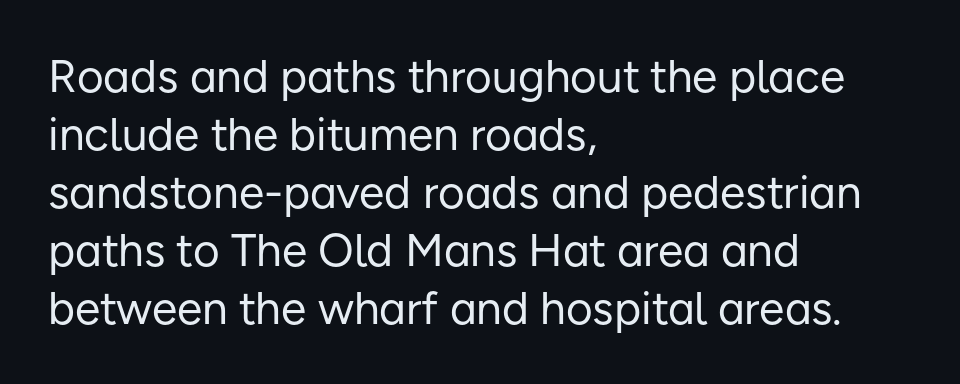
This sample uses plain, unmodified letter spacing. The lines are quadded left. Whoever set this chose a conventional vertical rhythm. No feet cap the strokes, marking this as sans-serif type. Here the designer chose a conventional face with non-uniform glyph widths. A roman cut, with each character standing at attention.
